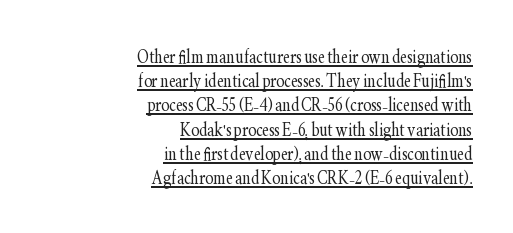
Very little white space separates one row of letters from the next. A typesetter would mark this as roman, not italic. The string is rendered with underlining switched on. Short note: letters normally spaced. The typeface has the unassuming heft of standard copy or less. Short and long lines alike share a common ending point at right.
